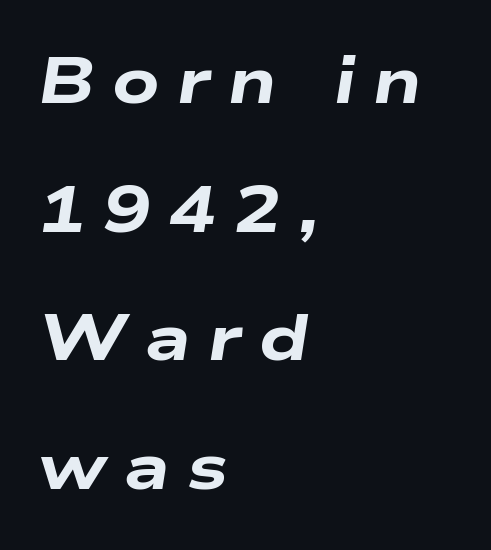
Q: Is the text bold? A: Yes.
Q: Is the text italic (slanted)? A: Yes, it leans right by about 9 degrees.
Q: Is the text underlined? A: No.
Q: How is the paragraph aligned? A: Left-aligned.
Q: Is the spacing between letters normal or unusually wide? A: Unusually wide.
Q: Is the spacing between lines tight, normal or loose? A: Loose.
Q: Width (condensed, normal, or wide)? A: Wide.
Q: Stroke contrast? A: Low.
Q: x-height? A: Medium.
Q: Monospaced? A: No.
